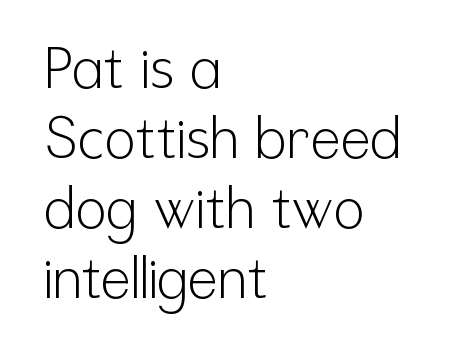
{"serif": "no", "italic": "no", "bold": "no", "weight": "light", "width": "condensed", "stroke_contrast": "low", "x_height": "medium", "monospaced": "no", "underline": "no", "align": "left", "line_spacing_ratio": 1.23, "letter_spacing": "normal", "letter_spacing_em": 0.0, "glyph_px": 57}
